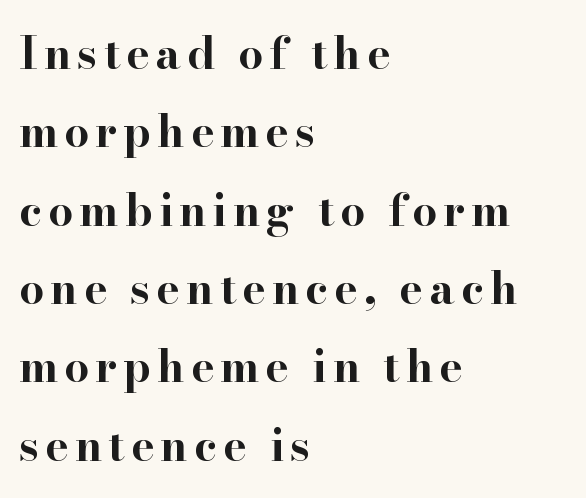
{"serif": "yes", "italic": "no", "bold": "yes", "weight": "bold", "width": "wide", "stroke_contrast": "high", "x_height": "small", "monospaced": "no", "underline": "no", "align": "left", "line_spacing_ratio": 1.78, "glyph_px": 44}
